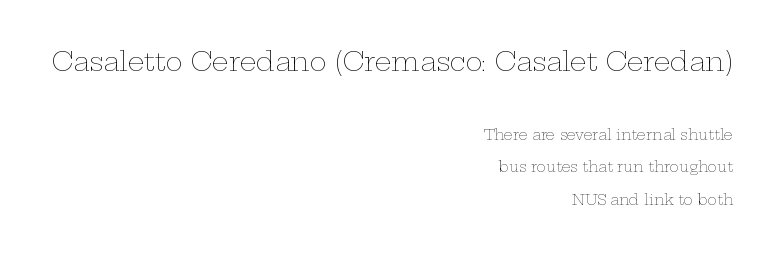
{"italic": "no", "bold": "no", "underline": "no", "align": "right", "line_spacing": "loose", "line_spacing_ratio": 2.31, "letter_spacing": "normal", "letter_spacing_em": 0.0, "larger_block": "first", "size_ratio": 1.86, "glyph_px": 26}
